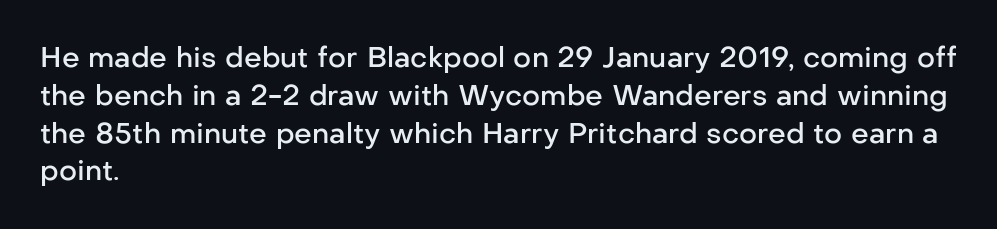
{"serif": "no", "italic": "no", "bold": "semi", "weight": "semibold", "width": "normal", "stroke_contrast": "low", "x_height": "medium", "monospaced": "no", "underline": "no", "align": "left", "line_spacing": "normal", "line_spacing_ratio": 1.35, "letter_spacing": "normal", "letter_spacing_em": 0.0, "glyph_px": 28}
